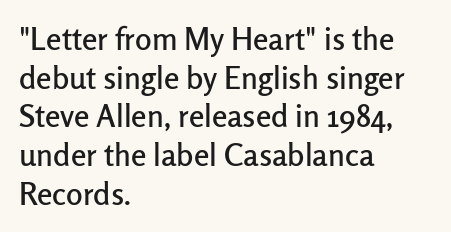
The image shows 31 px sans-serif type, upright; set left-aligned, normal line spacing (1.25x), normal letter spacing, not underlined; low stroke contrast and a medium x-height.
